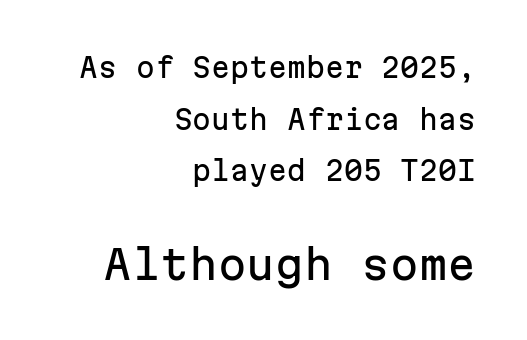
Posture: upright roman. Glance below the letters and you will spot only blank space. Look at the bottom of the vertical strokes: they stop flat, with no serifs. Notice how the passage keeps a crisp vertical edge on the right only.
